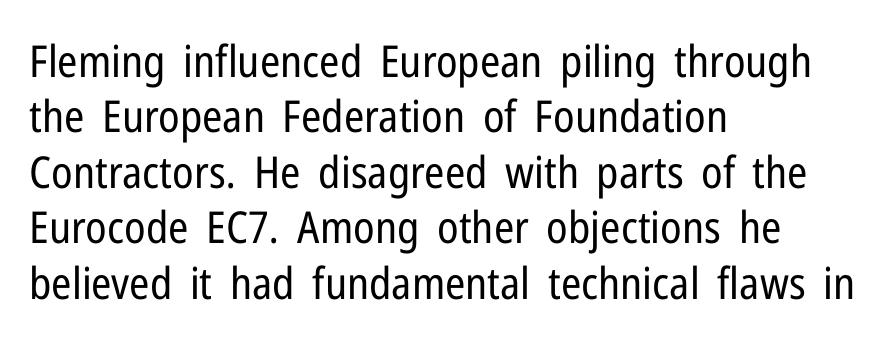
{"serif": "no", "italic": "no", "bold": "no", "weight": "regular", "width": "condensed", "stroke_contrast": "low", "x_height": "medium", "monospaced": "no", "underline": "no", "align": "left", "line_spacing": "normal", "line_spacing_ratio": 1.26, "letter_spacing": "normal", "letter_spacing_em": 0.0, "glyph_px": 44}
